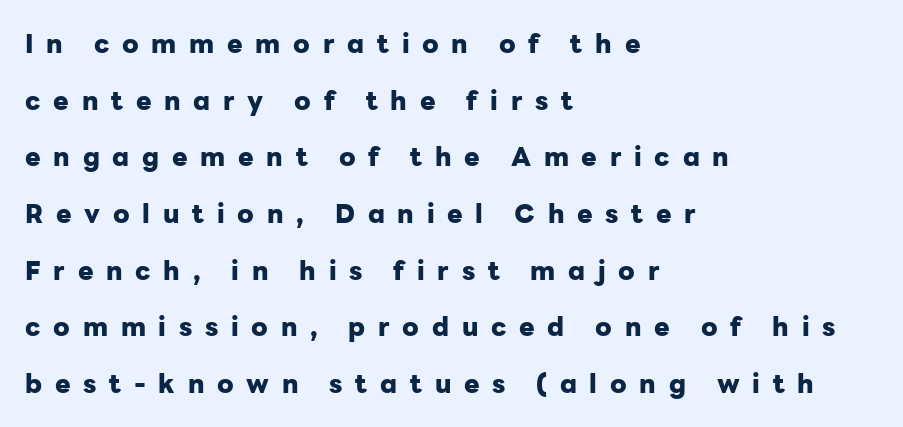
The image shows 26 px bold type, upright; set left-aligned, loose line spacing (2.18x), unusually wide letter spacing (+0.49 em), not underlined.
